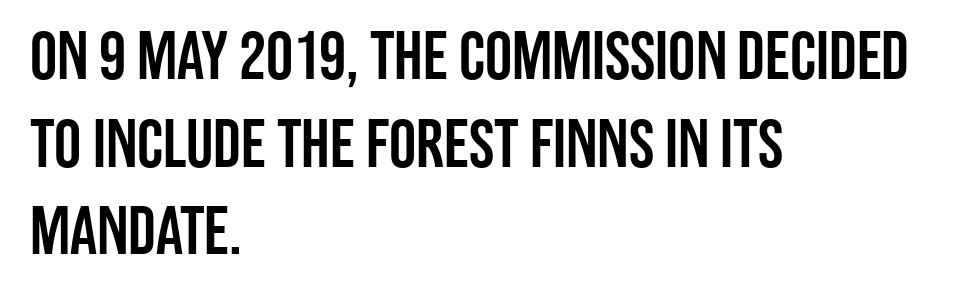
Think of a printed novel: that variable character pitch is what you see here. Tall strokes in this sample are plumb rather than angled. The gap between lines stays unmarked. The rows are spaced the way most documents space them.
